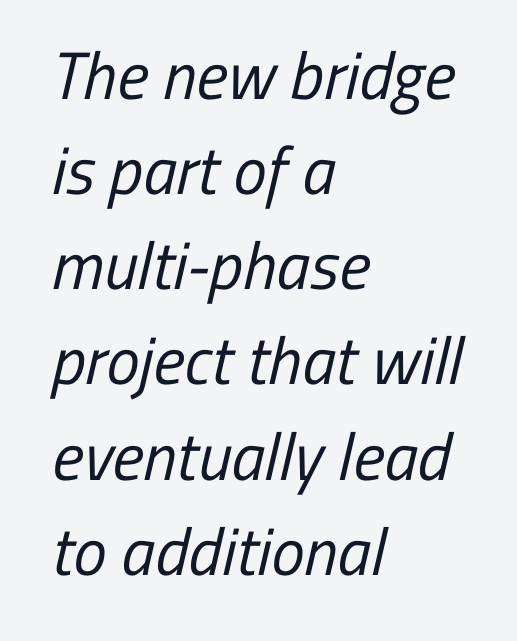
Q: Is the text bold? A: No.
Q: Is the typeface a serif or a sans-serif typeface? A: Sans-serif.
Q: Is the text underlined? A: No.
Q: How is the paragraph aligned? A: Left-aligned.
Q: Is the spacing between letters normal or unusually wide? A: Normal.
Q: Is the spacing between lines tight, normal or loose? A: Normal.
Q: Width (condensed, normal, or wide)? A: Condensed.
Q: Stroke contrast? A: Low.
Q: x-height? A: Medium.
Q: Monospaced? A: No.
